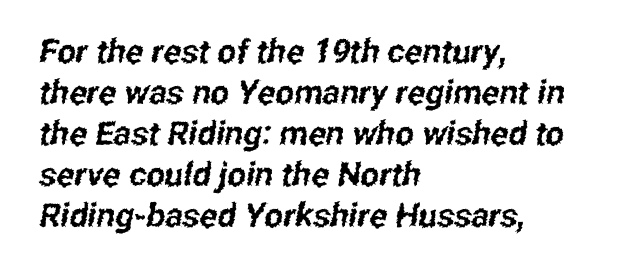
The image shows 33 px condensed sans-serif type; set left-aligned, line spacing 1.24x, normal letter spacing, not underlined; low stroke contrast and a medium x-height.
